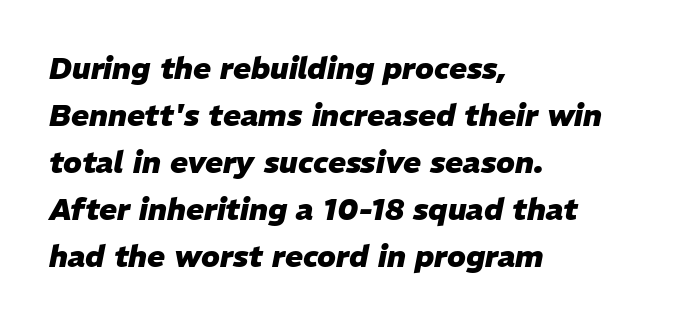
The image shows 30 px heavy type, italic (leaning right); set left-aligned, normal line spacing (1.57x), normal letter spacing, not underlined; low stroke contrast and a medium x-height.
